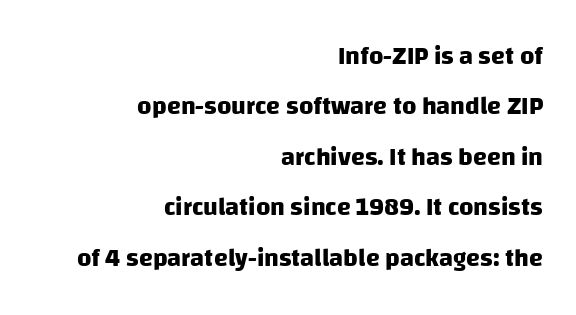
Q: Is the text bold? A: Yes.
Q: Is the text underlined? A: No.
Q: How is the paragraph aligned? A: Right-aligned.
Q: Is the spacing between letters normal or unusually wide? A: Normal.
Q: Is the spacing between lines tight, normal or loose? A: Loose.
